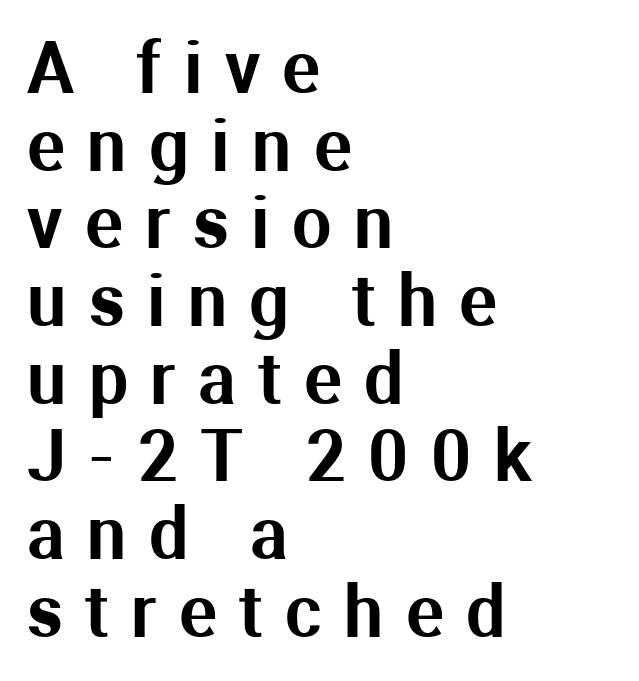
The image shows 70 px sans-serif type, upright; set left-aligned, tight line spacing (1.11x), unusually wide letter spacing (+0.32 em), not underlined; medium stroke contrast and a medium x-height.
